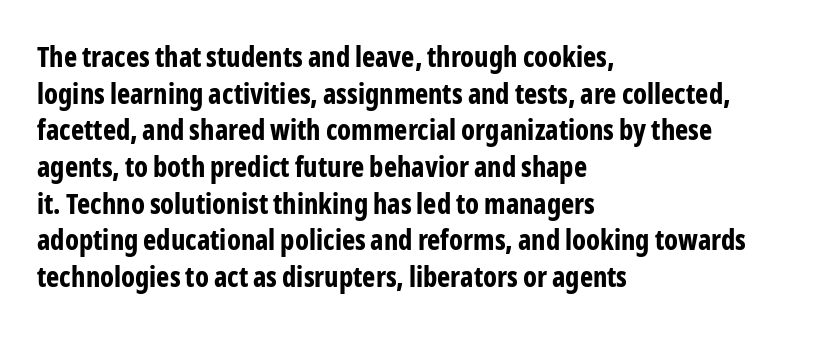
Q: Is the text bold? A: Yes.
Q: Is the text italic (slanted)? A: No, it is upright.
Q: Is the typeface a serif or a sans-serif typeface? A: Sans-serif.
Q: Is the text underlined? A: No.
Q: How is the paragraph aligned? A: Left-aligned.
Q: Is the spacing between letters normal or unusually wide? A: Normal.
Q: Is the spacing between lines tight, normal or loose? A: Normal.
Q: Width (condensed, normal, or wide)? A: Condensed.
Q: Stroke contrast? A: Low.
Q: x-height? A: Medium.
Q: Monospaced? A: No.
